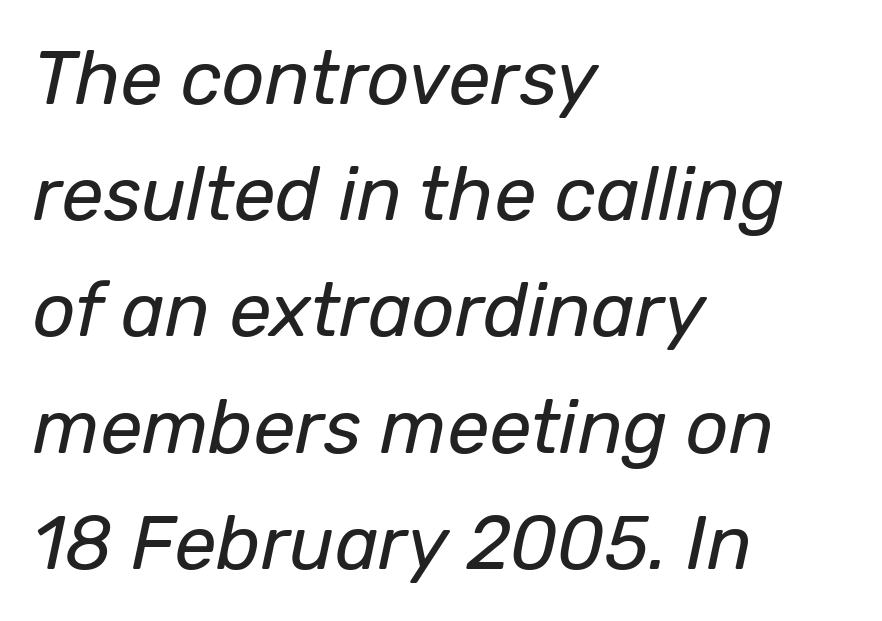
The image shows 75 px regular-weight type, italic (leaning right); set left-aligned, normal line spacing (1.55x), normal letter spacing, not underlined; low stroke contrast and a medium x-height.
